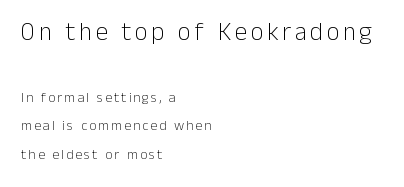
Q: Is the text bold? A: No.
Q: Is the text italic (slanted)? A: No, it is upright.
Q: Is the text underlined? A: No.
Q: How is the paragraph aligned? A: Left-aligned.
Q: Is the spacing between lines tight, normal or loose? A: Loose.
Q: Which block of text is set in a larger size, the first (top) or the second (bottom)? A: The first (top) one.
